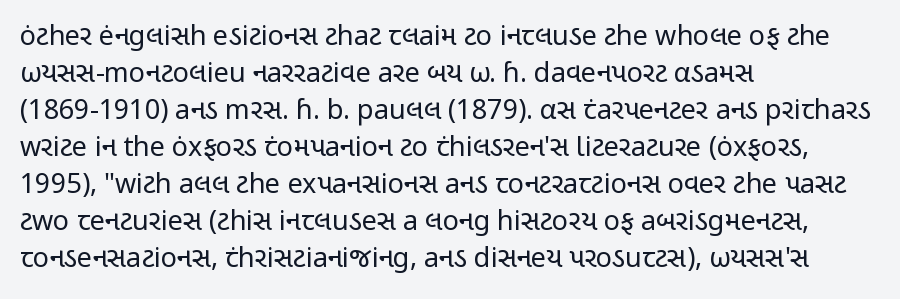
The image shows 27 px text type, upright; set left-aligned, normal line spacing (1.37x), normal letter spacing, not underlined.
